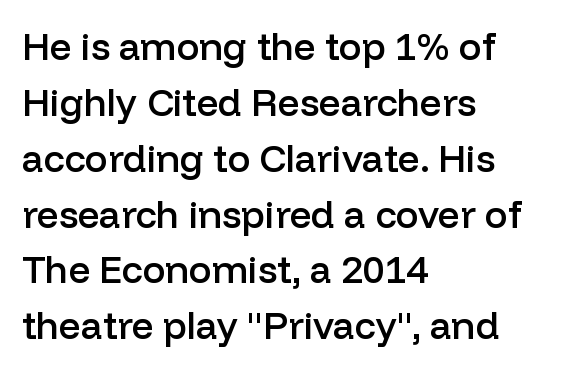
Q: Is the text bold? A: Semi-bold.
Q: Is the text italic (slanted)? A: No, it is upright.
Q: Is the typeface a serif or a sans-serif typeface? A: Sans-serif.
Q: Is the text underlined? A: No.
Q: How is the paragraph aligned? A: Left-aligned.
Q: Is the spacing between letters normal or unusually wide? A: Normal.
Q: Is the spacing between lines tight, normal or loose? A: Normal.
Q: Width (condensed, normal, or wide)? A: Normal.
Q: Stroke contrast? A: Low.
Q: x-height? A: Medium.
Q: Monospaced? A: No.
